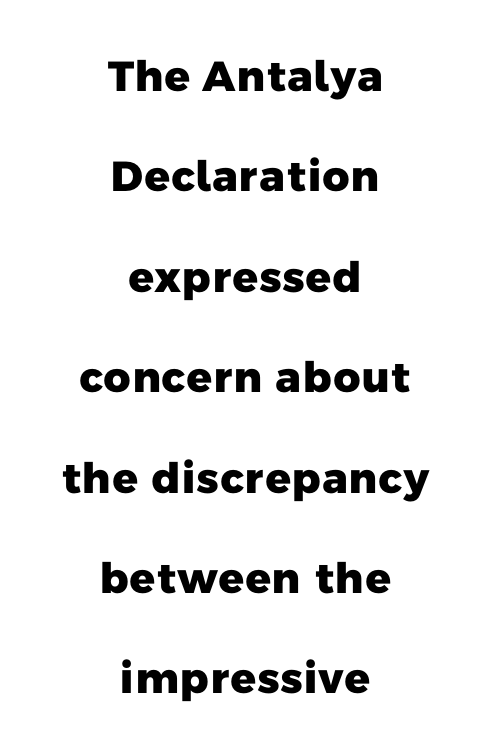
Students, note that the glyphs here touch the page at normal intervals. Alignment: centered. Reading down the column, the eye jumps a long way to each next line. Here the designer chose a conventional face with non-uniform glyph widths. Is this a sans? Yes — the strokes have no serifs.
